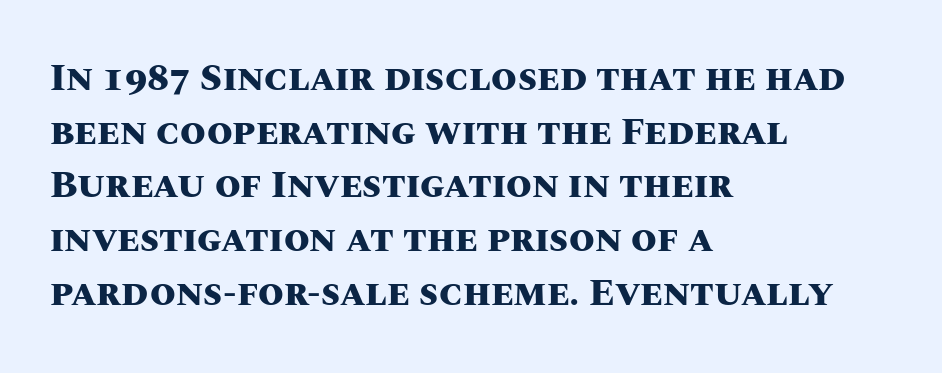
The image shows 37 px heavy type, upright; set left-aligned, normal line spacing (1.45x), normal letter spacing, not underlined; medium stroke contrast and a large x-height.
